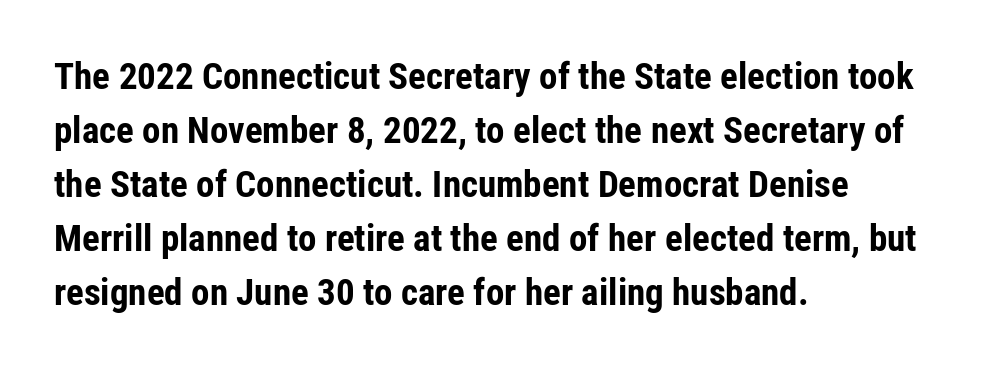
There is no visible air inserted between adjacent glyphs. Varying glyph widths throughout — classic text-font behaviour. This rendering employs a face without finishing strokes, i.e., a sans-serif. The words here are not underlined.
